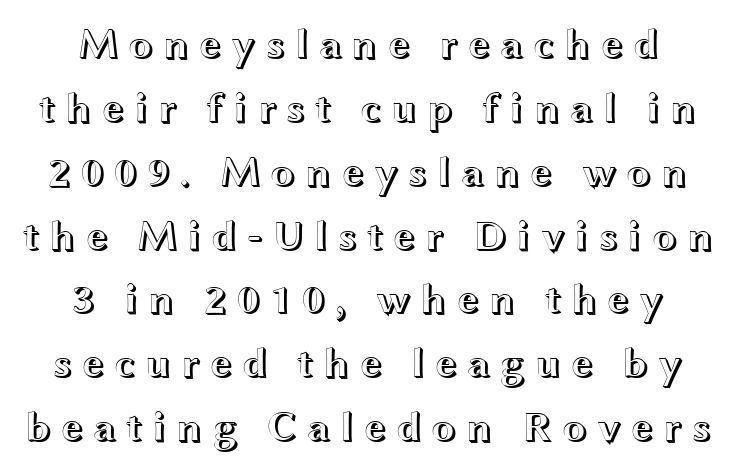
Vertical strokes here are truly vertical. Spacing verdict: proportional, widths tailored to each character. Vertically, the passage feels balanced, rows spaced as you'd expect. The string is rendered with underlining switched off.
